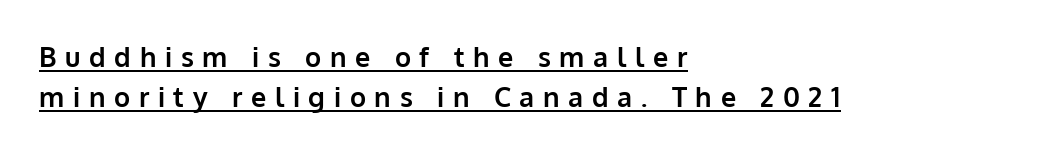
Q: Is the text bold? A: Yes.
Q: Is the text italic (slanted)? A: No, it is upright.
Q: Is the text underlined? A: Yes.
Q: How is the paragraph aligned? A: Left-aligned.
Q: Is the spacing between letters normal or unusually wide? A: Unusually wide.
Q: Is the spacing between lines tight, normal or loose? A: Normal.
